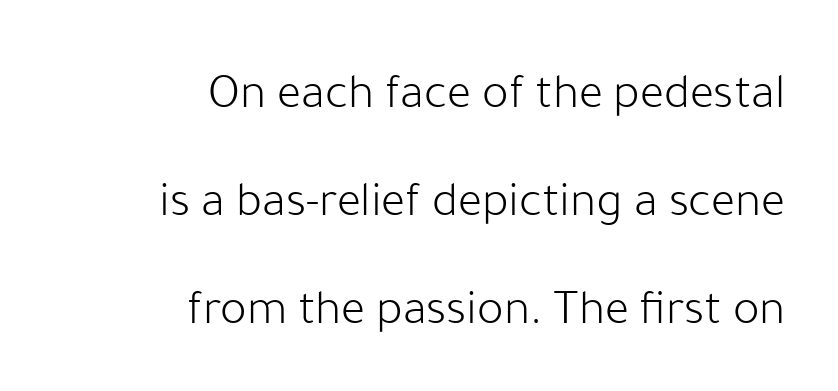
The image shows 50 px light sans-serif type, upright; set right-aligned, loose line spacing (2.16x), normal letter spacing, not underlined; low stroke contrast and a medium x-height.
